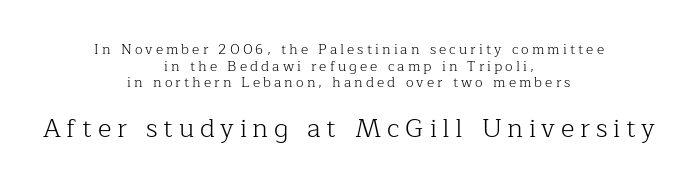
The image shows 26 px text type, upright; set centered, line spacing 1.18x, unusually wide letter spacing (+0.22 em), not underlined; the second (bottom) block is 1.86x larger.
